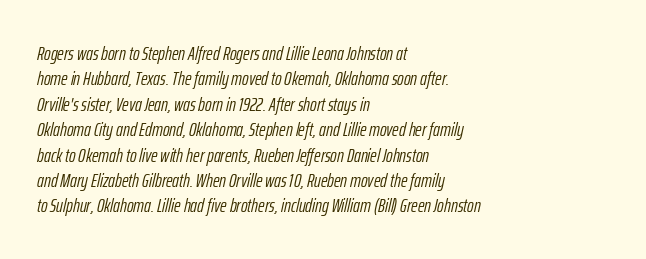
Rule under the text: the space is simply empty. Regarding leading, the lines here are spaced in the standard way. Where is the straight margin? On the left. The letters look calm and open, with moderate or lighter stems. The face used here is rendered with its standard letterfit. The glyphs look as if they've been sheared to an angle.
